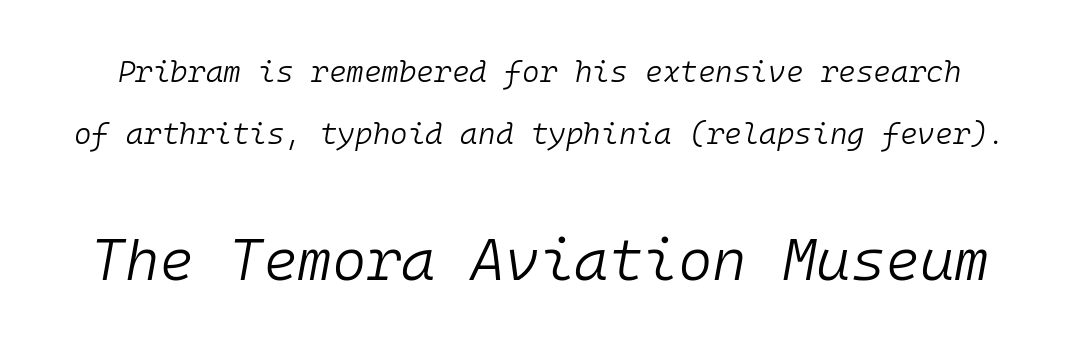
{"italic": "yes", "lean": "right", "slant_degrees": 10, "bold": "no", "weight": "light", "width": "normal", "stroke_contrast": "low", "x_height": "medium", "monospaced": "yes", "underline": "no", "line_spacing": "loose", "line_spacing_ratio": 2.06, "letter_spacing": "normal", "letter_spacing_em": 0.0, "larger_block": "second", "size_ratio": 1.97, "glyph_px": 59}
